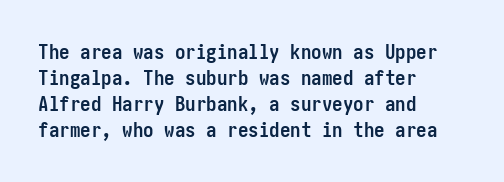
{"italic": "no", "bold": "yes", "underline": "no", "align": "left", "line_spacing_ratio": 1.24, "letter_spacing": "normal", "letter_spacing_em": 0.0, "glyph_px": 21}
